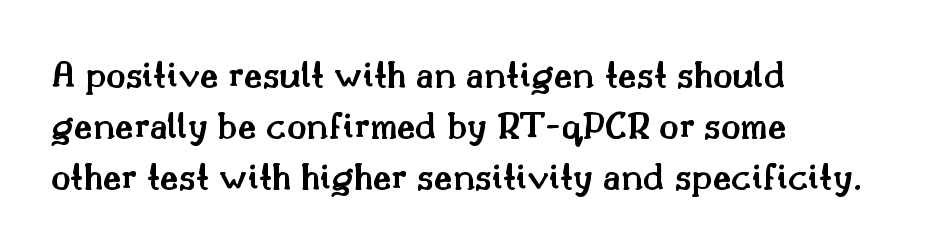
The rendering uses a semibold face; strokes are thickened but not to full bold. Which margin do the lines hug? The left one — the right edge is uneven. Nothing unusual about the tracking: characters are spaced as the font intends. Baseline-to-baseline distance is the conventional proportion of letter height.
